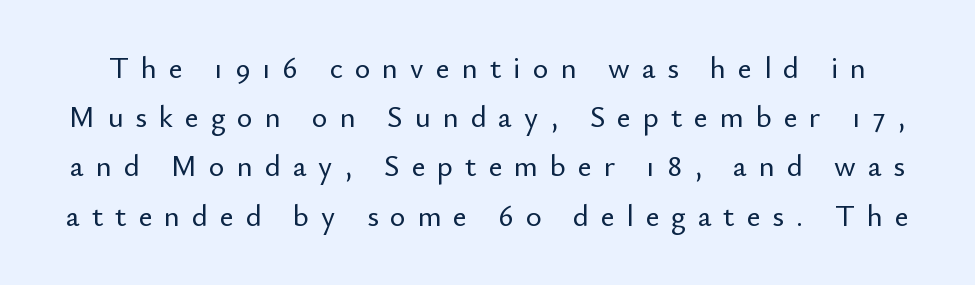
{"serif": "no", "italic": "no", "width": "normal", "stroke_contrast": "low", "x_height": "small", "monospaced": "no", "underline": "no", "line_spacing": "normal", "line_spacing_ratio": 1.64, "letter_spacing": "wide", "letter_spacing_em": 0.4, "glyph_px": 30}
